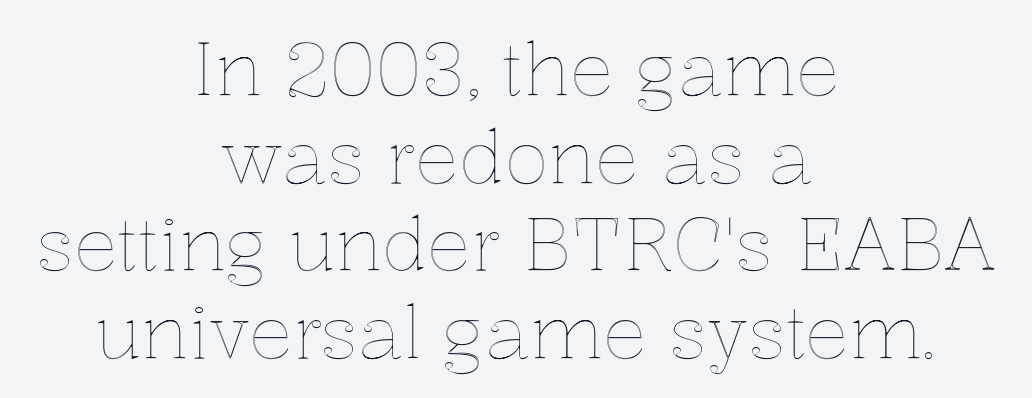
Nope, not italic — everything's standing straight. The setting favours the middle, as headings and verse often do. Plain, unruled lines of type. Varying glyph widths throughout — classic text-font behaviour.
